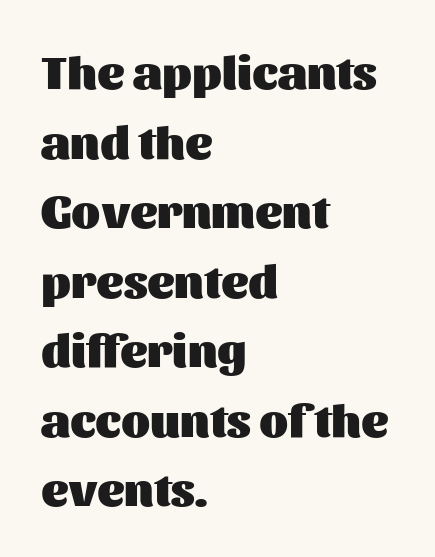
When letters stand straight like this, we call the style roman or upright. I'd call this a sans setting — the letters go barefoot. Varying glyph widths throughout — classic text-font behaviour. Honestly, there is no underline to notice here at all.
